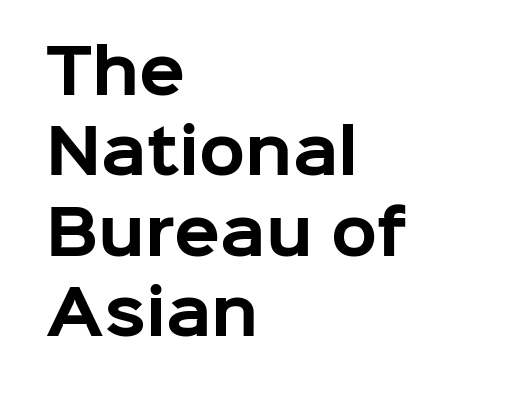
The image shows 60 px bold sans-serif type, upright; set left-aligned, normal line spacing (1.34x), normal letter spacing, not underlined; low stroke contrast and a medium x-height.
